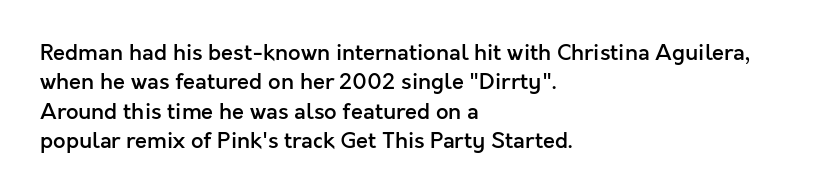
{"italic": "no", "bold": "semi", "underline": "no", "align": "left", "line_spacing": "normal", "line_spacing_ratio": 1.34, "letter_spacing": "normal", "letter_spacing_em": 0.0, "glyph_px": 22}
